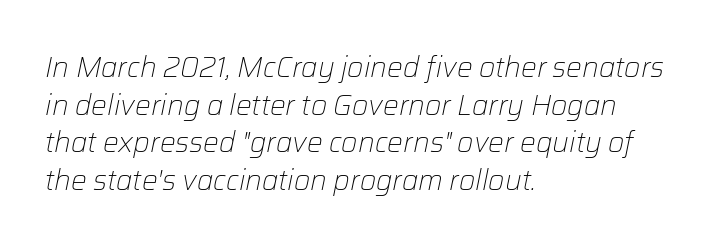
The image shows 28 px light type, italic (leaning right); set left-aligned, normal line spacing (1.34x), normal letter spacing, not underlined; low stroke contrast and a medium x-height.
